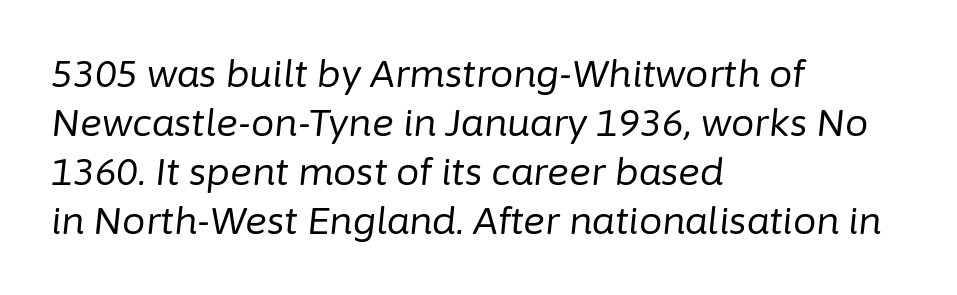
{"italic": "yes", "lean": "right", "slant_degrees": 6, "bold": "no", "weight": "regular", "width": "normal", "stroke_contrast": "low", "x_height": "medium", "monospaced": "no", "underline": "no", "align": "left", "line_spacing": "normal", "line_spacing_ratio": 1.32, "letter_spacing": "normal", "letter_spacing_em": 0.0, "glyph_px": 37}
